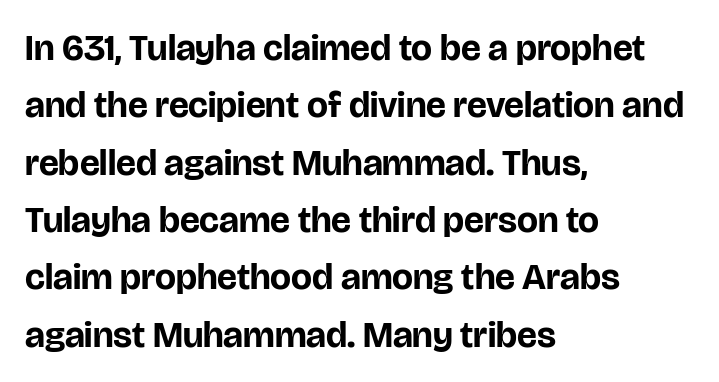
Q: Is the text bold? A: Yes.
Q: Is the text italic (slanted)? A: No, it is upright.
Q: Is the typeface a serif or a sans-serif typeface? A: Sans-serif.
Q: Is the text underlined? A: No.
Q: How is the paragraph aligned? A: Left-aligned.
Q: Is the spacing between letters normal or unusually wide? A: Normal.
Q: Is the spacing between lines tight, normal or loose? A: Normal.
Q: Width (condensed, normal, or wide)? A: Normal.
Q: Stroke contrast? A: Low.
Q: x-height? A: Large.
Q: Monospaced? A: No.
